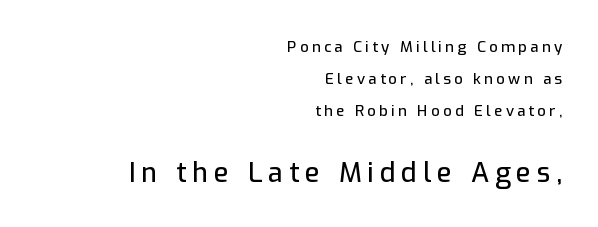
{"italic": "no", "underline": "no", "align": "right", "line_spacing": "loose", "line_spacing_ratio": 2.14, "letter_spacing": "wide", "letter_spacing_em": 0.22, "larger_block": "second", "size_ratio": 1.8, "glyph_px": 27}
